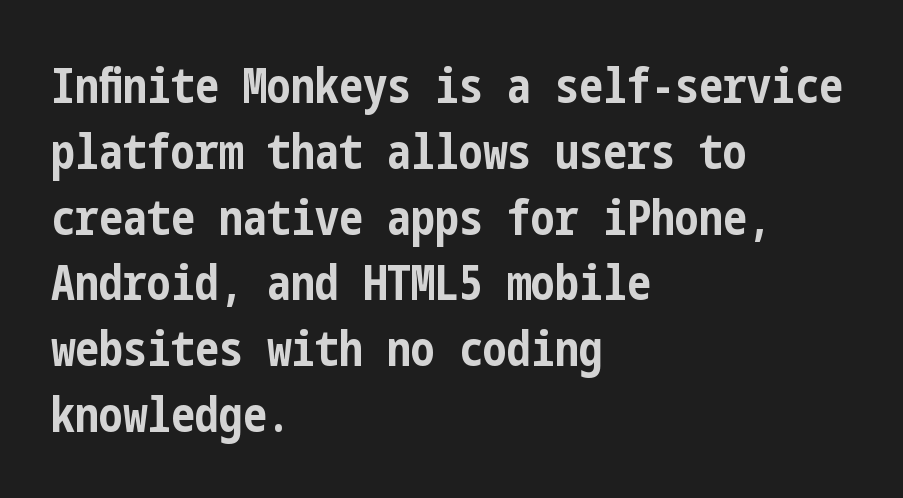
{"serif": "no", "italic": "no", "bold": "yes", "weight": "bold", "width": "condensed", "stroke_contrast": "low", "x_height": "medium", "underline": "no", "align": "left", "line_spacing": "normal", "line_spacing_ratio": 1.37, "letter_spacing": "normal", "letter_spacing_em": 0.0, "glyph_px": 48}
